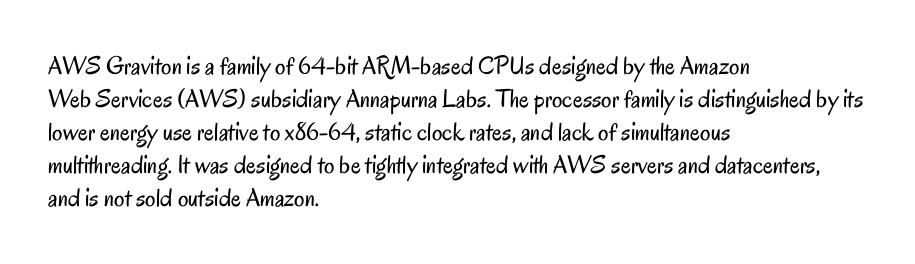
The image shows 26 px text type, upright; set left-aligned, normal line spacing (1.27x), normal letter spacing, not underlined.
